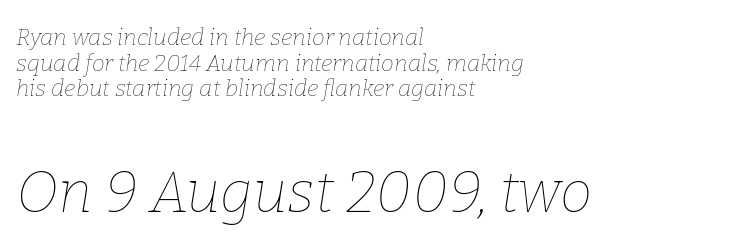
What's the leading like? Squeezed, with rows nearly overlapping. The passage shown has conventional tracking throughout. The zone under the glyphs is completely vacant. These lines are rendered in a variable-pitch font. A student would call this left alignment; a typographer would say flush left, rag right. You can tell it's italic because the verticals aren't actually vertical.
